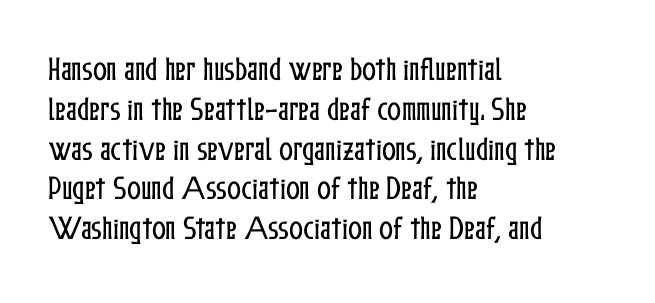
{"italic": "no", "underline": "no", "align": "left", "line_spacing": "normal", "line_spacing_ratio": 1.53, "letter_spacing": "normal", "letter_spacing_em": 0.0, "glyph_px": 26}
